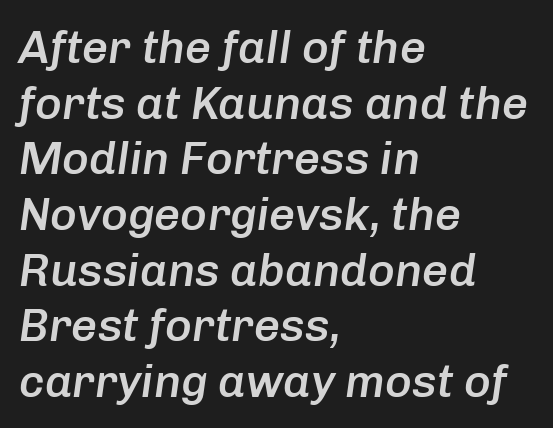
The image shows 46 px semibold type, italic (leaning right); set left-aligned, line spacing 1.21x, normal letter spacing, not underlined; low stroke contrast and a medium x-height.
